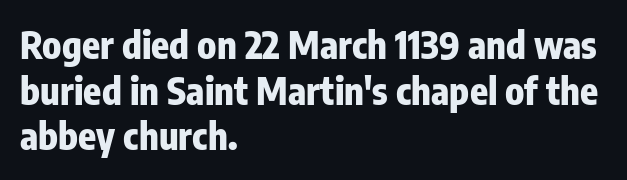
The image shows 37 px heavy, condensed sans-serif type, upright; set left-aligned, line spacing 1.23x, normal letter spacing, not underlined; low stroke contrast and a medium x-height.
